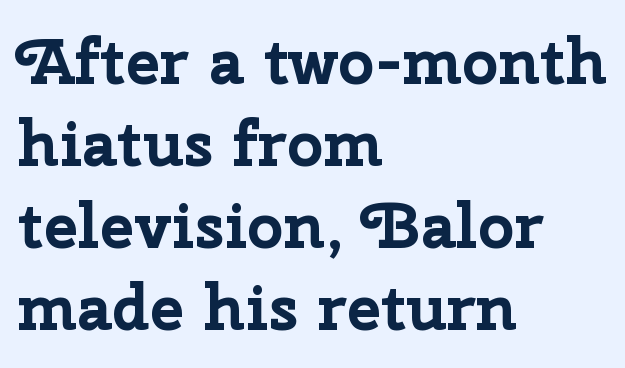
This sample has the flowing, uneven cadence of proportional lettering. The text was rendered using a sans face with plain stroke endings. Posture: upright roman. Heavy-handed strokes throughout: this text is bold. The lines are quadded left.
